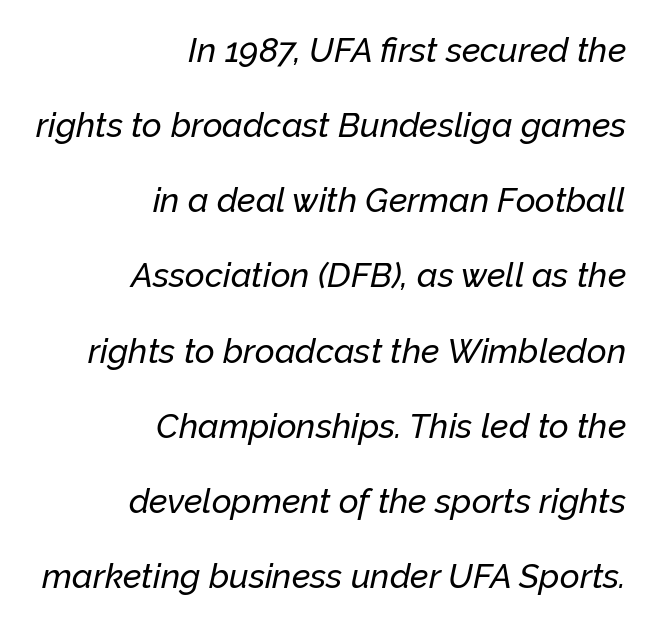
Q: Is the text italic (slanted)? A: Yes, it leans right by about 12 degrees.
Q: Is the text underlined? A: No.
Q: How is the paragraph aligned? A: Right-aligned.
Q: Is the spacing between letters normal or unusually wide? A: Normal.
Q: Is the spacing between lines tight, normal or loose? A: Loose.
Q: Width (condensed, normal, or wide)? A: Normal.
Q: Stroke contrast? A: Low.
Q: x-height? A: Medium.
Q: Monospaced? A: No.
